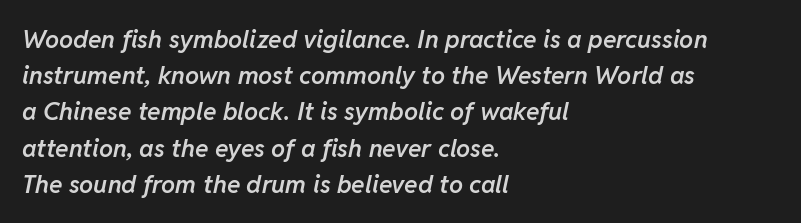
{"italic": "yes", "lean": "right", "slant_degrees": 11, "bold": "semi", "underline": "no", "align": "left", "line_spacing": "normal", "line_spacing_ratio": 1.45, "letter_spacing": "normal", "letter_spacing_em": 0.0, "glyph_px": 25}
